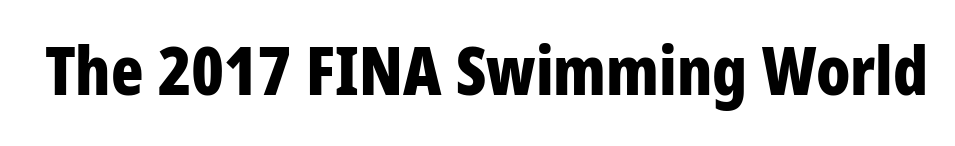
Q: Is the text bold? A: Yes.
Q: Is the text italic (slanted)? A: No, it is upright.
Q: Is the typeface a serif or a sans-serif typeface? A: Sans-serif.
Q: Is the text underlined? A: No.
Q: Is the spacing between letters normal or unusually wide? A: Normal.
Q: Width (condensed, normal, or wide)? A: Condensed.
Q: Stroke contrast? A: Low.
Q: x-height? A: Large.
Q: Monospaced? A: No.
